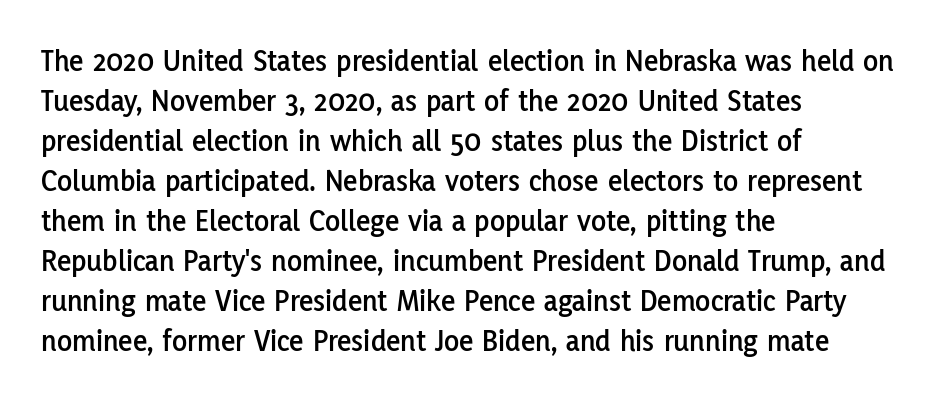
Ordinary non-slanted type is in use. Check under the words: just untouched page. Which margin do the lines hug? The left one — the right edge is uneven. A typesetter would call this zero additional tracking. The lines sit at an ordinary, default distance from one another. Each letter keeps its own natural width here, so spacing adapts to shape.
